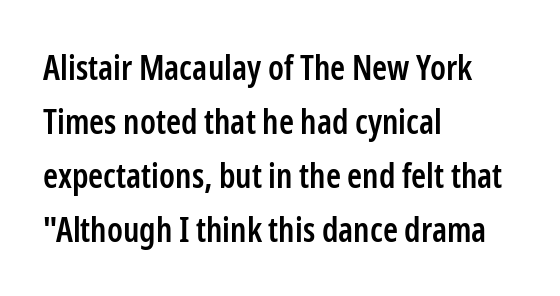
If you drew a line through each stem, it would be perfectly vertical. Serif or sans? Sans — the stroke terminals are bare. Spacing verdict: proportional, widths tailored to each character. No word sits above an underline.
